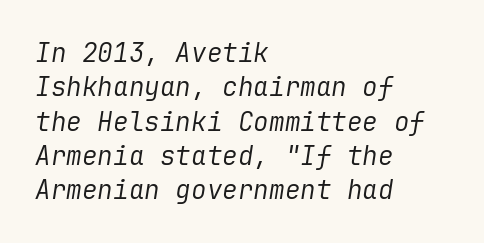
{"italic": "yes", "lean": "right", "slant_degrees": 9, "bold": "no", "underline": "no", "align": "left", "line_spacing": "normal", "line_spacing_ratio": 1.32, "letter_spacing": "normal", "letter_spacing_em": 0.0, "glyph_px": 26}
